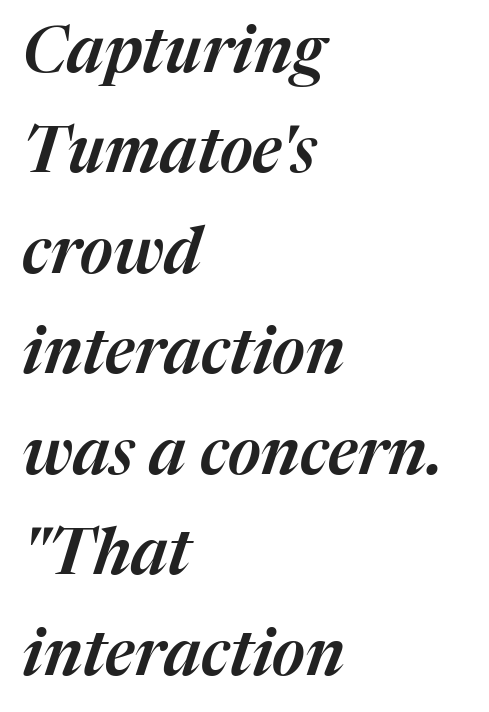
The image shows 64 px text type, italic (leaning right); set left-aligned, normal line spacing (1.57x), normal letter spacing, not underlined; medium stroke contrast and a medium x-height.
